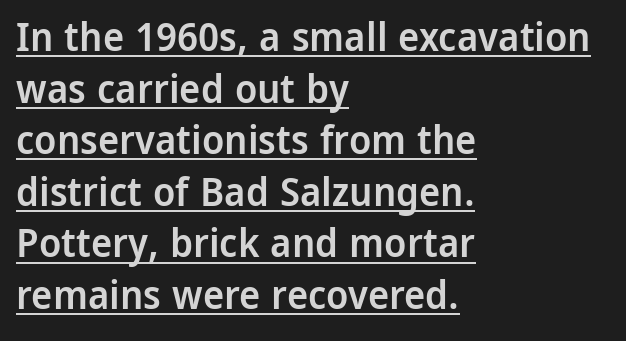
The image shows 40 px semibold sans-serif type, upright; set left-aligned, normal line spacing (1.29x), normal letter spacing, underlined; low stroke contrast and a medium x-height.
